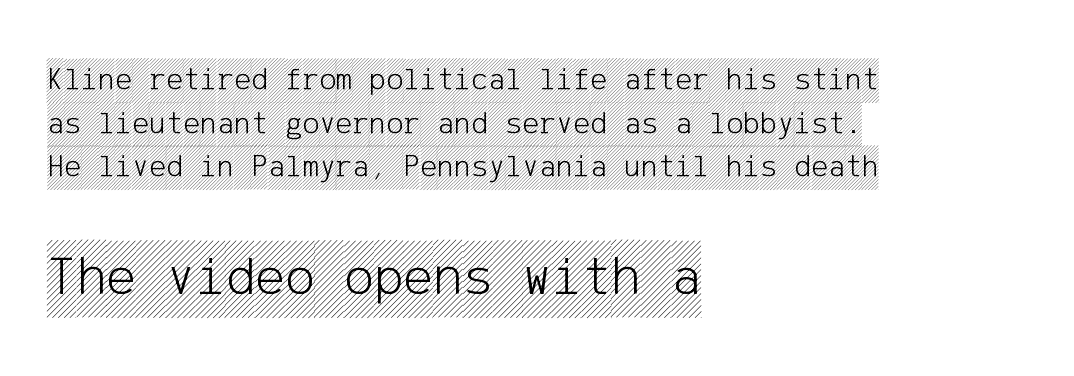
{"italic": "no", "width": "condensed", "x_height": "large", "underline": "no", "align": "left", "line_spacing": "normal", "line_spacing_ratio": 1.36, "letter_spacing": "normal", "letter_spacing_em": 0.0, "larger_block": "second", "size_ratio": 1.75, "glyph_px": 56}
